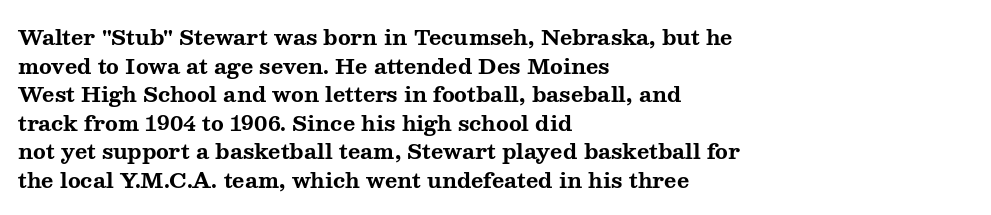
The image shows 21 px bold type, upright; set left-aligned, normal line spacing (1.36x), normal letter spacing, not underlined.
